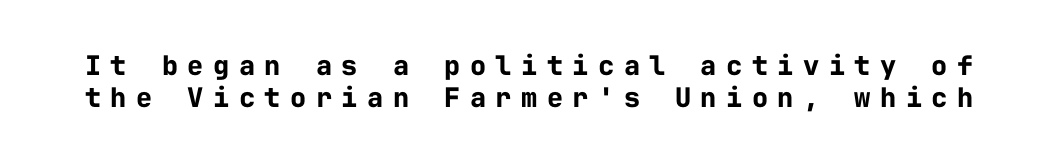
Q: Is the text bold? A: Yes.
Q: Is the text italic (slanted)? A: No, it is upright.
Q: Is the text underlined? A: No.
Q: Is the spacing between letters normal or unusually wide? A: Unusually wide.
